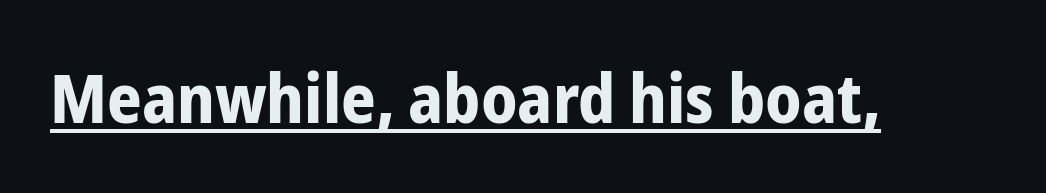
Q: Is the text bold? A: Yes.
Q: Is the text italic (slanted)? A: No, it is upright.
Q: Is the typeface a serif or a sans-serif typeface? A: Sans-serif.
Q: Is the text underlined? A: Yes.
Q: Is the spacing between letters normal or unusually wide? A: Normal.
Q: Width (condensed, normal, or wide)? A: Condensed.
Q: Stroke contrast? A: Low.
Q: x-height? A: Medium.
Q: Monospaced? A: No.
